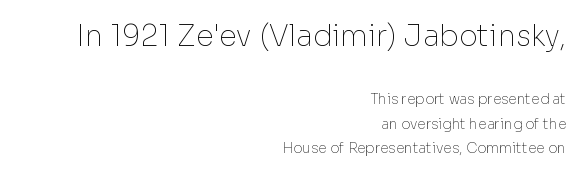
Q: Is the text bold? A: No.
Q: Is the text italic (slanted)? A: No, it is upright.
Q: Is the typeface a serif or a sans-serif typeface? A: Sans-serif.
Q: Is the text underlined? A: No.
Q: How is the paragraph aligned? A: Right-aligned.
Q: Is the spacing between letters normal or unusually wide? A: Normal.
Q: Which block of text is set in a larger size, the first (top) or the second (bottom)? A: The first (top) one.
Q: Width (condensed, normal, or wide)? A: Normal.
Q: Stroke contrast? A: Low.
Q: x-height? A: Medium.
Q: Monospaced? A: No.
